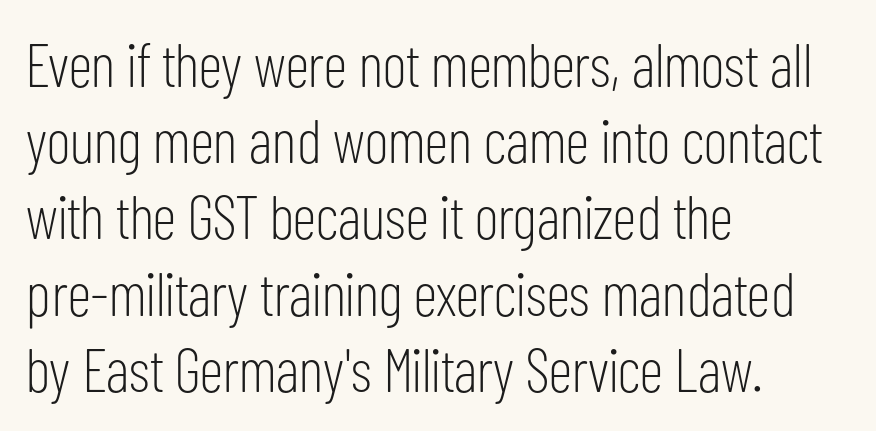
Q: Is the text bold? A: No.
Q: Is the text italic (slanted)? A: No, it is upright.
Q: Is the typeface a serif or a sans-serif typeface? A: Sans-serif.
Q: Is the text underlined? A: No.
Q: How is the paragraph aligned? A: Left-aligned.
Q: Is the spacing between letters normal or unusually wide? A: Normal.
Q: Is the spacing between lines tight, normal or loose? A: Normal.
Q: Width (condensed, normal, or wide)? A: Condensed.
Q: Stroke contrast? A: Low.
Q: x-height? A: Medium.
Q: Monospaced? A: No.
